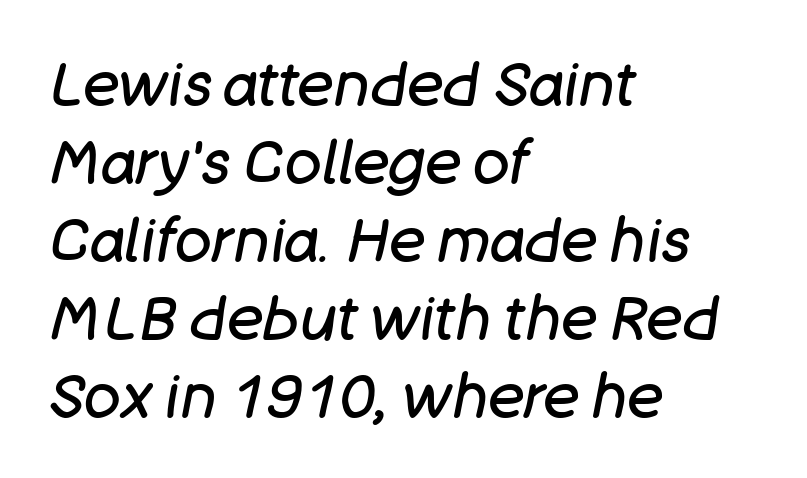
Q: Is the text bold? A: No.
Q: Is the text italic (slanted)? A: Yes, it leans right by about 11 degrees.
Q: Is the text underlined? A: No.
Q: How is the paragraph aligned? A: Left-aligned.
Q: Is the spacing between letters normal or unusually wide? A: Normal.
Q: Is the spacing between lines tight, normal or loose? A: Normal.
Q: Width (condensed, normal, or wide)? A: Normal.
Q: Stroke contrast? A: Low.
Q: x-height? A: Large.
Q: Monospaced? A: No.
